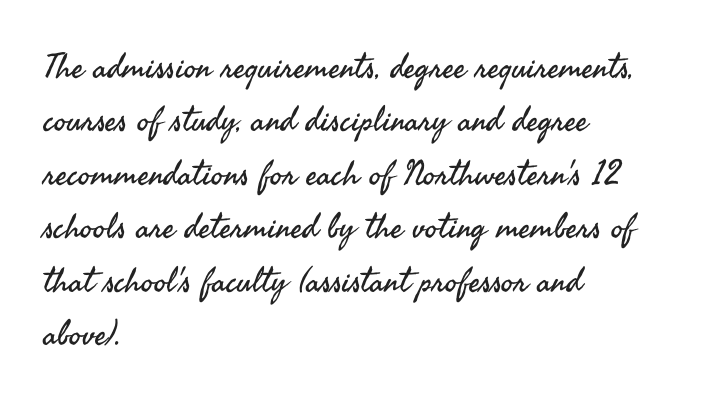
{"serif": "no", "bold": "no", "weight": "regular", "width": "normal", "stroke_contrast": "medium", "x_height": "small", "monospaced": "no", "underline": "no", "align": "left", "line_spacing": "normal", "line_spacing_ratio": 1.57, "letter_spacing": "normal", "letter_spacing_em": 0.0, "glyph_px": 34}
